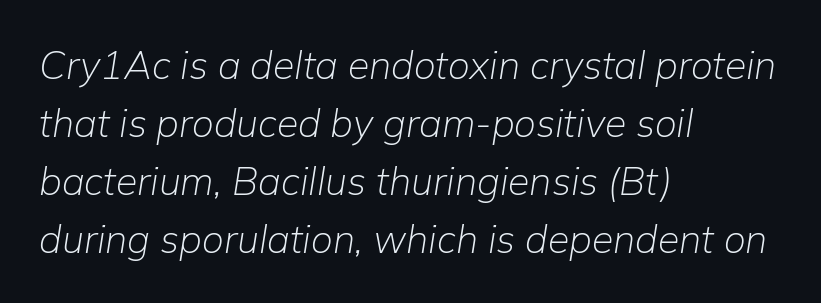
Tall strokes in this sample are angled rather than plumb. The lines in this sample share a left origin and differ only in where they stop. No extra ink here — the face is not bold. The space between consecutive lines is moderate. Is this a fixed-width face? No — the glyphs have proportional, varying widths. Check under the words: just untouched page.
